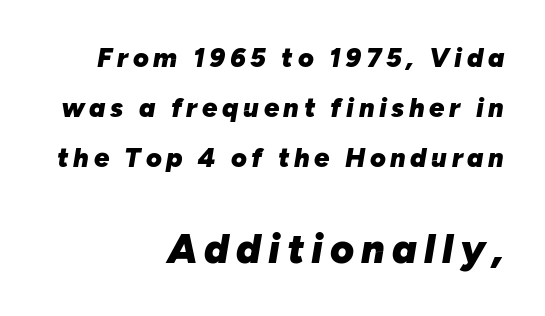
Q: Is the text bold? A: Yes.
Q: Is the text italic (slanted)? A: Yes, it leans right by about 10 degrees.
Q: Is the text underlined? A: No.
Q: How is the paragraph aligned? A: Right-aligned.
Q: Which block of text is set in a larger size, the first (top) or the second (bottom)? A: The second (bottom) one.
Q: Width (condensed, normal, or wide)? A: Normal.
Q: Stroke contrast? A: Low.
Q: x-height? A: Medium.
Q: Monospaced? A: No.
